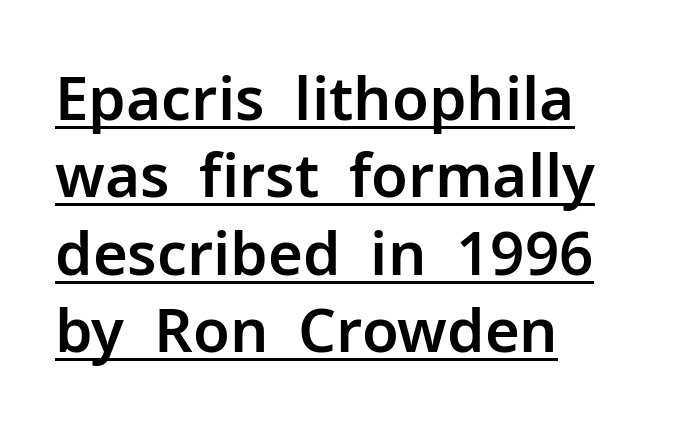
Q: Is the text italic (slanted)? A: No, it is upright.
Q: Is the typeface a serif or a sans-serif typeface? A: Sans-serif.
Q: Is the text underlined? A: Yes.
Q: How is the paragraph aligned? A: Left-aligned.
Q: Is the spacing between letters normal or unusually wide? A: Normal.
Q: Is the spacing between lines tight, normal or loose? A: Normal.
Q: Width (condensed, normal, or wide)? A: Normal.
Q: Stroke contrast? A: Low.
Q: x-height? A: Medium.
Q: Monospaced? A: No.
